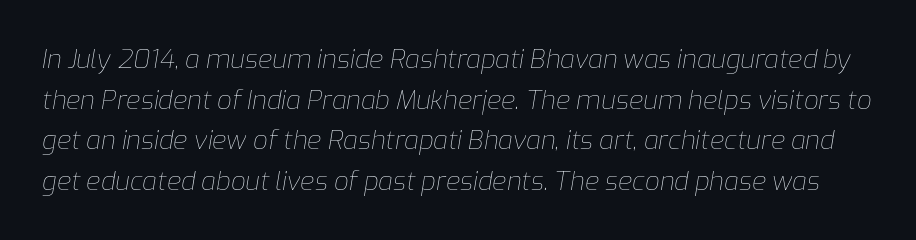
The image shows 26 px text type, italic (leaning right); set normal line spacing (1.56x), normal letter spacing, not underlined.
